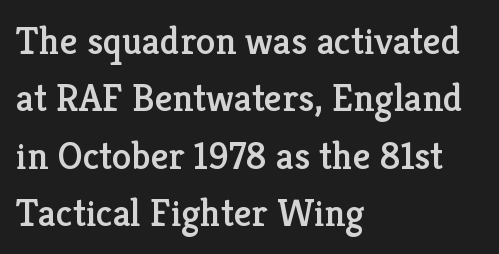
The image shows 39 px serif type, upright; set left-aligned, normal line spacing (1.47x), normal letter spacing, not underlined; low stroke contrast and a medium x-height.
